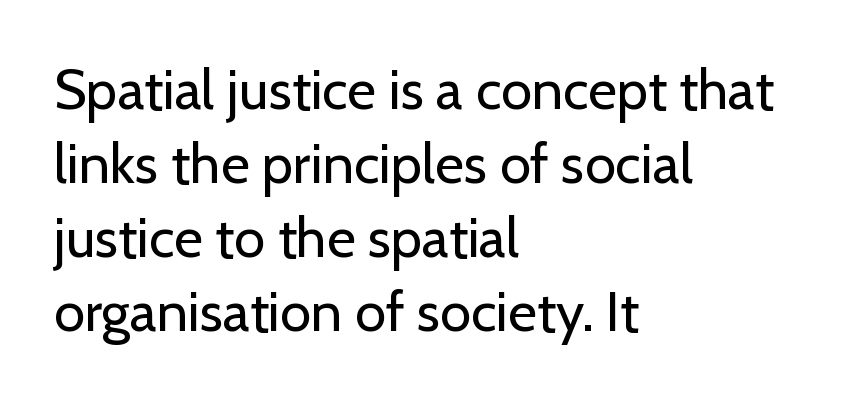
These lines are rendered in a variable-pitch font. Check where the strokes stop: nothing finishes them off — pure sans. The lines are quadded left. This is roman type, the default non-slanted kind.
